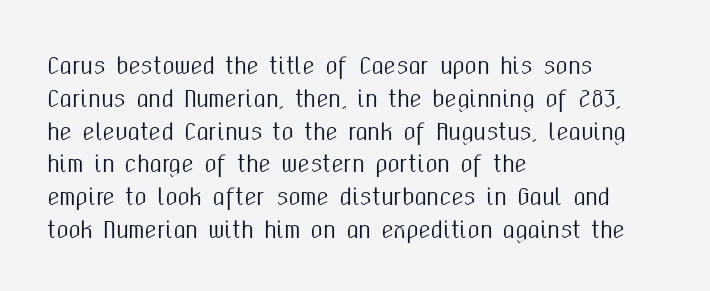
The image shows 22 px text type, upright; set left-aligned, normal line spacing (1.49x), normal letter spacing, not underlined.
